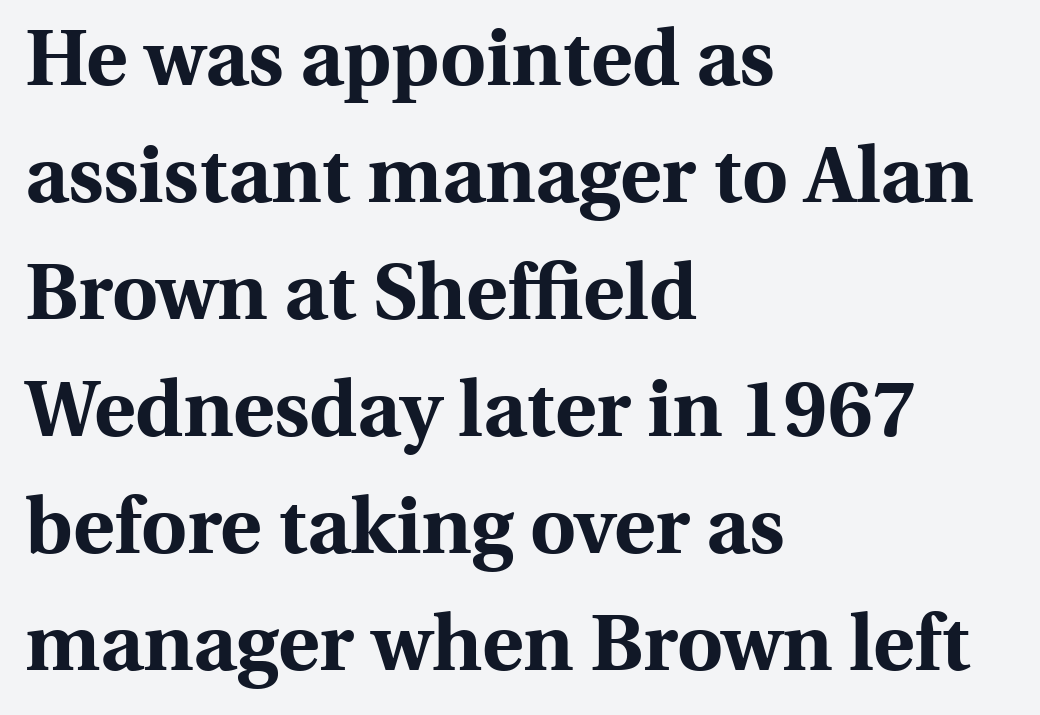
Q: Is the text bold? A: Yes.
Q: Is the text italic (slanted)? A: No, it is upright.
Q: Is the typeface a serif or a sans-serif typeface? A: Serif.
Q: Is the text underlined? A: No.
Q: How is the paragraph aligned? A: Left-aligned.
Q: Is the spacing between letters normal or unusually wide? A: Normal.
Q: Is the spacing between lines tight, normal or loose? A: Normal.
Q: Width (condensed, normal, or wide)? A: Normal.
Q: x-height? A: Medium.
Q: Monospaced? A: No.
